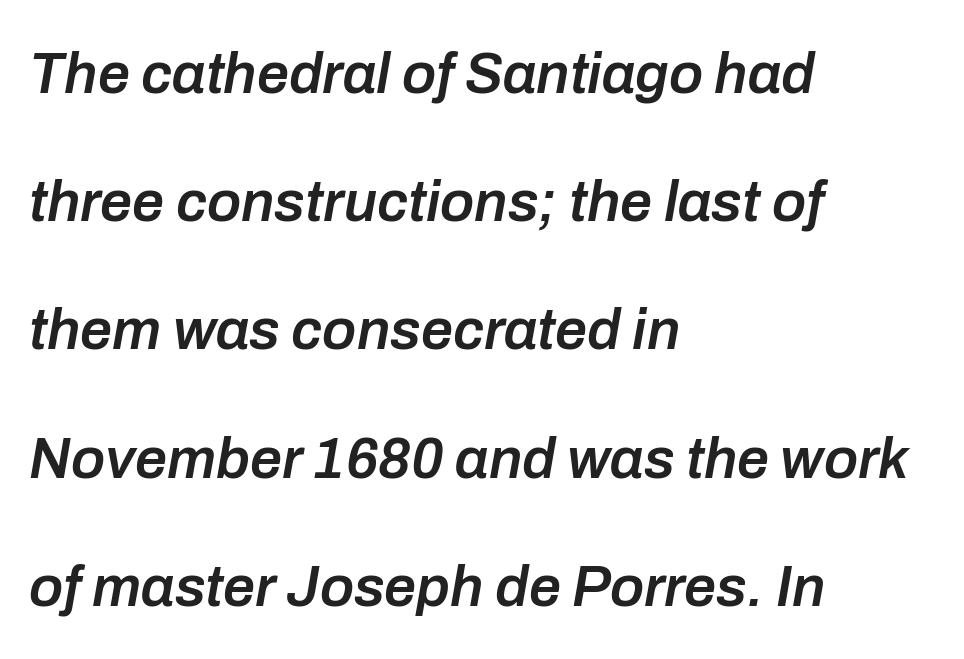
Q: Is the text bold? A: Semi-bold.
Q: Is the text italic (slanted)? A: Yes, it leans right by about 10 degrees.
Q: Is the text underlined? A: No.
Q: How is the paragraph aligned? A: Left-aligned.
Q: Is the spacing between letters normal or unusually wide? A: Normal.
Q: Is the spacing between lines tight, normal or loose? A: Loose.
Q: Width (condensed, normal, or wide)? A: Normal.
Q: Stroke contrast? A: Low.
Q: x-height? A: Medium.
Q: Monospaced? A: No.
